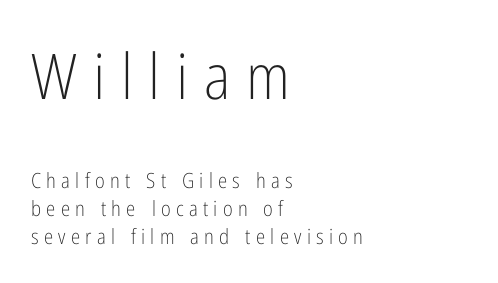
{"serif": "no", "italic": "no", "bold": "no", "weight": "light", "width": "condensed", "stroke_contrast": "low", "x_height": "medium", "monospaced": "no", "underline": "no", "align": "left", "line_spacing": "normal", "line_spacing_ratio": 1.33, "letter_spacing": "wide", "letter_spacing_em": 0.25, "larger_block": "first", "size_ratio": 3.0, "glyph_px": 63}
